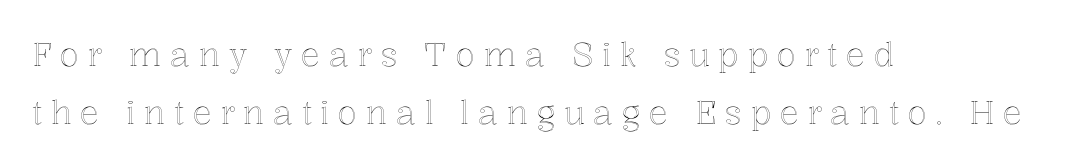
The image shows 32 px text type, upright; set left-aligned, line spacing 1.82x, unusually wide letter spacing (+0.27 em), not underlined; a medium x-height.
